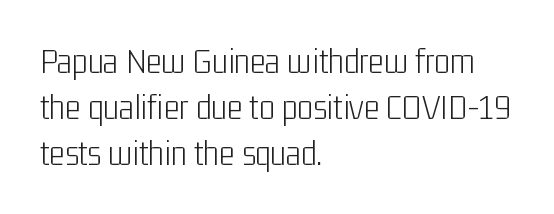
The image shows 37 px light, condensed sans-serif type, upright; set left-aligned, normal line spacing (1.25x), normal letter spacing, not underlined; low stroke contrast and a medium x-height.
